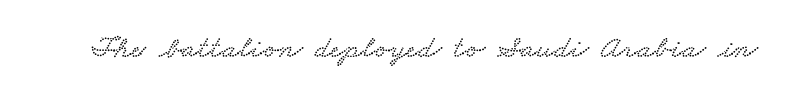
The image shows 32 px wide serif type; set normal letter spacing, not underlined; low stroke contrast and a small x-height.
